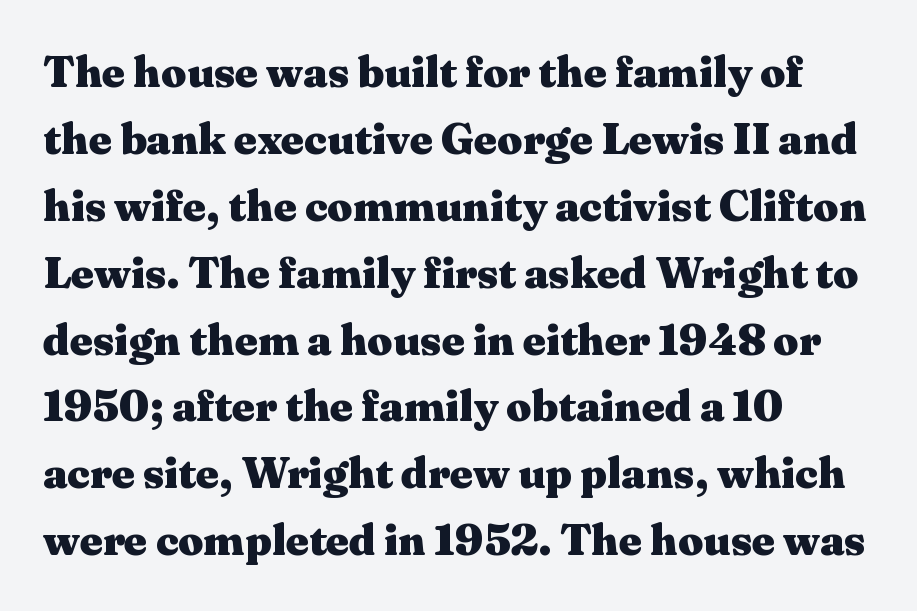
The image shows 44 px heavy, wide serif type, upright; set left-aligned, normal line spacing (1.52x), normal letter spacing, not underlined; medium stroke contrast and a medium x-height.
